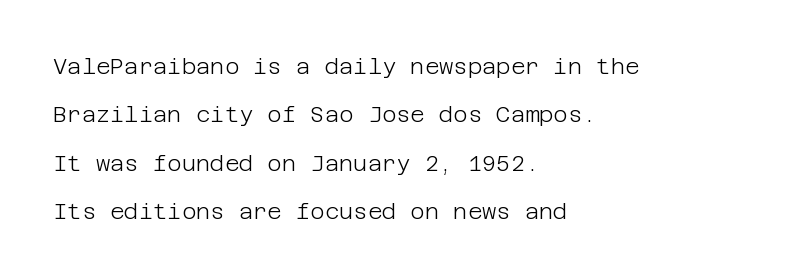
This rendering uses left alignment, leaving the right contour irregular. Check under the words: just untouched page. The strokes are not fattened; the text isn't bold. Quick note: interline space is abundant. This is roman type, the default non-slanted kind.
